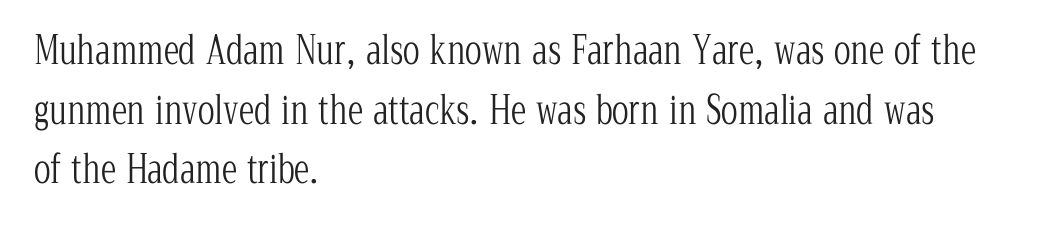
Q: Is the text bold? A: No.
Q: Is the text italic (slanted)? A: No, it is upright.
Q: Is the typeface a serif or a sans-serif typeface? A: Serif.
Q: Is the text underlined? A: No.
Q: How is the paragraph aligned? A: Left-aligned.
Q: Is the spacing between letters normal or unusually wide? A: Normal.
Q: Is the spacing between lines tight, normal or loose? A: Normal.
Q: Width (condensed, normal, or wide)? A: Condensed.
Q: Stroke contrast? A: Low.
Q: x-height? A: Medium.
Q: Monospaced? A: No.
